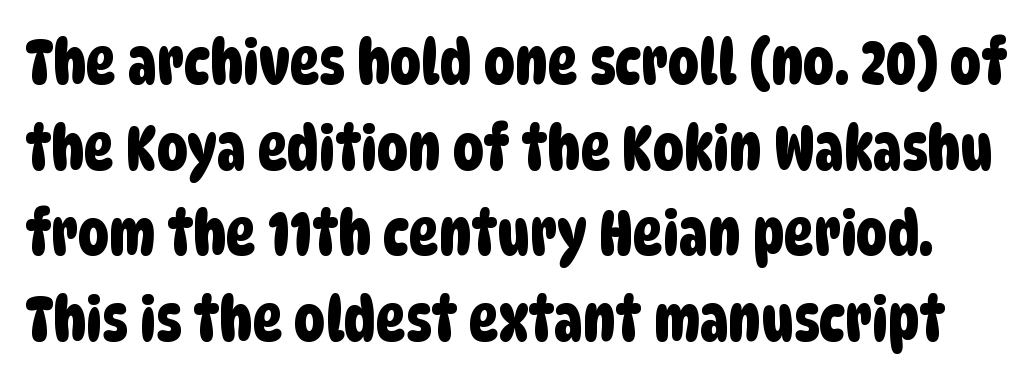
The type family on display is of the sans-serif kind. The line-height multiplier appears to be the usual default. Lines of text with bare space underneath. Tracking value appears to be zero — textbook default spacing.
